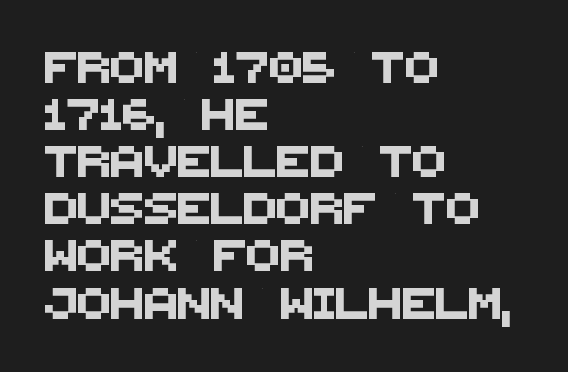
{"serif": "no", "width": "normal", "stroke_contrast": "medium", "x_height": "large", "monospaced": "no", "underline": "no", "align": "left", "line_spacing": "normal", "line_spacing_ratio": 1.52, "letter_spacing": "normal", "letter_spacing_em": 0.0, "glyph_px": 31}
